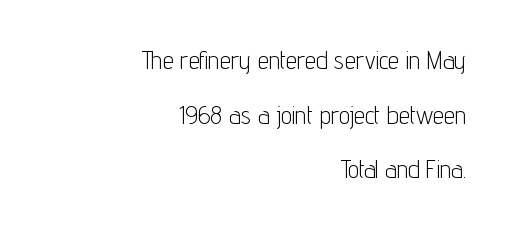
Nobody touched the tracking dial on this one. Posture: upright roman. Nothing heavy about these letters — not bold at all. The passage is arranged like a letterhead date or caption credit — flush right.
